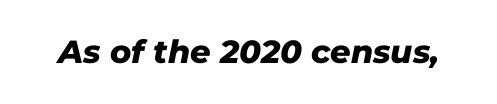
The image shows 32 px heavy type, italic (leaning right); set normal letter spacing, not underlined; low stroke contrast and a medium x-height.
